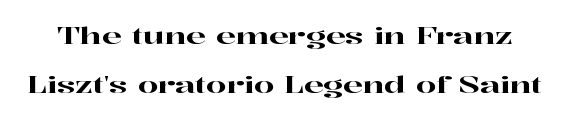
The image shows 23 px text type, upright; set loose line spacing (2.12x), normal letter spacing, not underlined.
